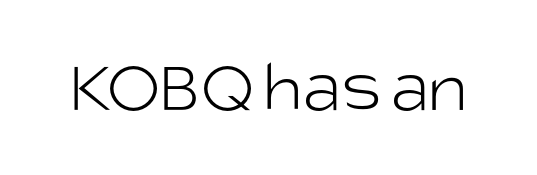
Q: Is the text bold? A: No.
Q: Is the text italic (slanted)? A: No, it is upright.
Q: Is the typeface a serif or a sans-serif typeface? A: Sans-serif.
Q: Is the text underlined? A: No.
Q: Is the spacing between letters normal or unusually wide? A: Normal.
Q: Width (condensed, normal, or wide)? A: Normal.
Q: Stroke contrast? A: Low.
Q: x-height? A: Large.
Q: Monospaced? A: No.
